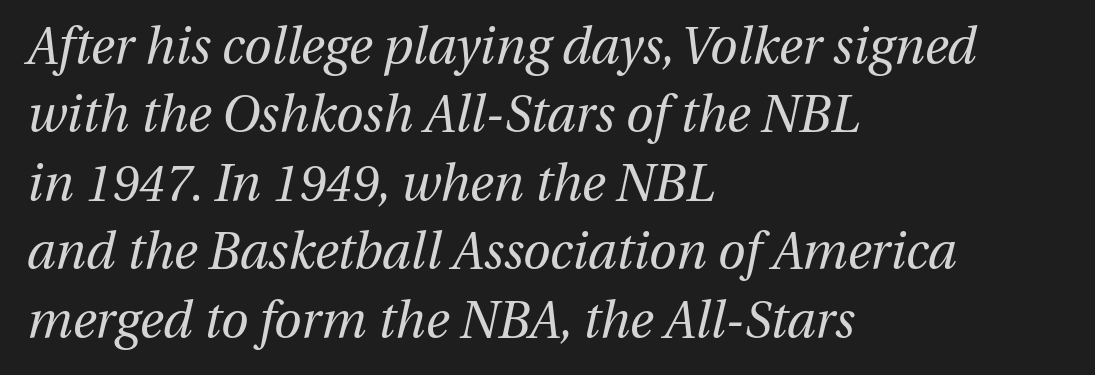
The image shows 50 px regular-weight type, italic (leaning right); set left-aligned, normal line spacing (1.37x), normal letter spacing, not underlined; medium stroke contrast and a medium x-height.
